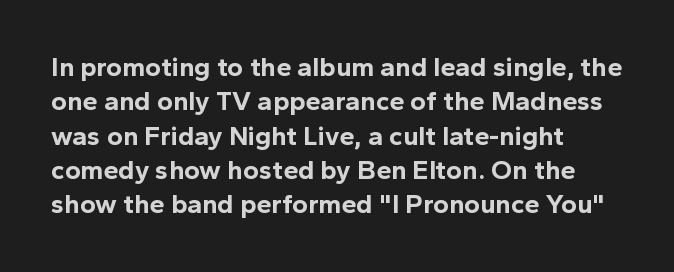
A typesetter would mark this as roman, not italic. Does the copy run flush right? No — it runs flush left. These words are printed bold, with thick strokes throughout. Successive baselines arrive at the customary interval. Caption: standard tracking, unaltered.
